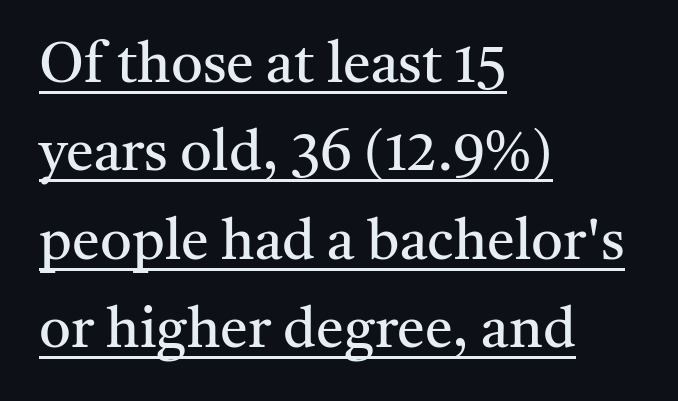
Ink coverage per letter is moderate at most. Little horizontal feet cap the strokes, marking this as serif type. Posture: straight, roman, zero tilt. Underlining? Definitely there.
